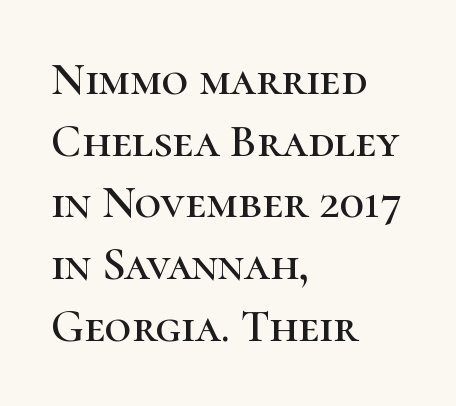
Q: Is the text italic (slanted)? A: No, it is upright.
Q: Is the typeface a serif or a sans-serif typeface? A: Serif.
Q: Is the text underlined? A: No.
Q: How is the paragraph aligned? A: Left-aligned.
Q: Is the spacing between letters normal or unusually wide? A: Normal.
Q: Is the spacing between lines tight, normal or loose? A: Normal.
Q: Width (condensed, normal, or wide)? A: Normal.
Q: Stroke contrast? A: High.
Q: x-height? A: Medium.
Q: Monospaced? A: No.
